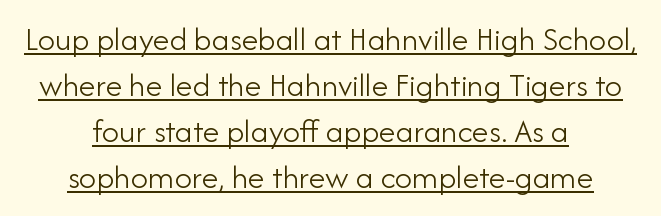
Q: Is the text bold? A: No.
Q: Is the text italic (slanted)? A: No, it is upright.
Q: Is the typeface a serif or a sans-serif typeface? A: Sans-serif.
Q: Is the text underlined? A: Yes.
Q: How is the paragraph aligned? A: Centered.
Q: Is the spacing between letters normal or unusually wide? A: Normal.
Q: Is the spacing between lines tight, normal or loose? A: Normal.
Q: Width (condensed, normal, or wide)? A: Normal.
Q: Stroke contrast? A: Low.
Q: x-height? A: Small.
Q: Monospaced? A: No.
